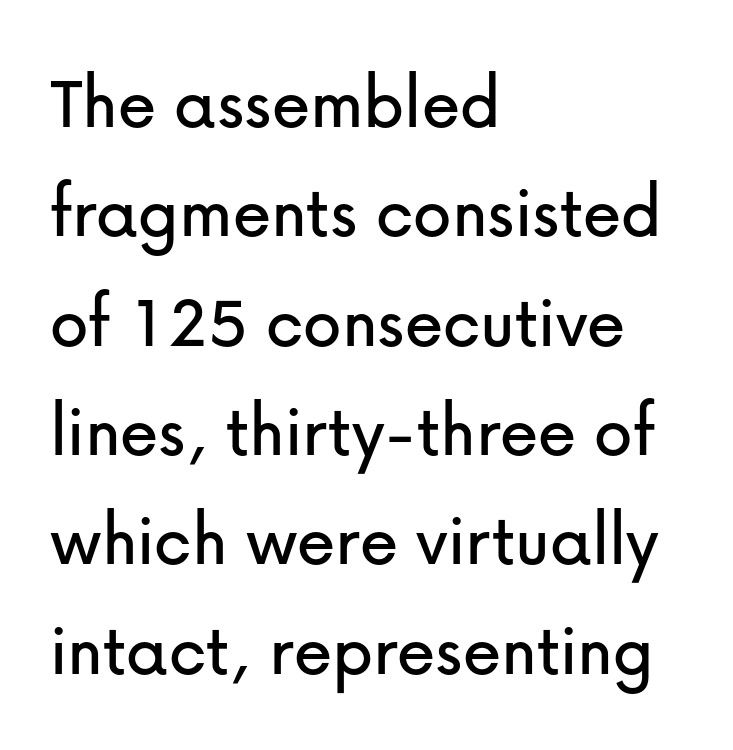
The image shows 77 px sans-serif type, upright; set left-aligned, normal line spacing (1.42x), normal letter spacing, not underlined; low stroke contrast and a medium x-height.
